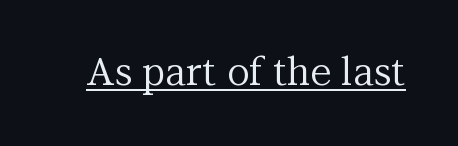
Q: Is the text bold? A: No.
Q: Is the text italic (slanted)? A: No, it is upright.
Q: Is the typeface a serif or a sans-serif typeface? A: Serif.
Q: Is the text underlined? A: Yes.
Q: Is the spacing between letters normal or unusually wide? A: Normal.
Q: Width (condensed, normal, or wide)? A: Normal.
Q: Stroke contrast? A: Medium.
Q: x-height? A: Medium.
Q: Monospaced? A: No.
